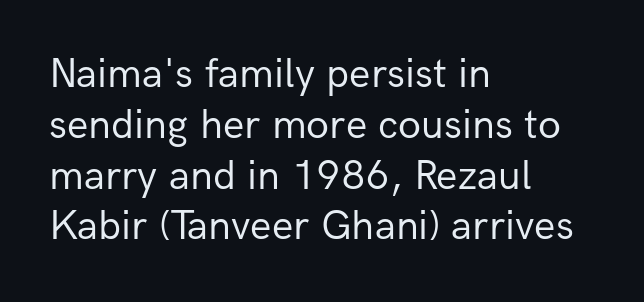
Q: Is the text bold? A: No.
Q: Is the text italic (slanted)? A: No, it is upright.
Q: Is the typeface a serif or a sans-serif typeface? A: Sans-serif.
Q: Is the text underlined? A: No.
Q: How is the paragraph aligned? A: Left-aligned.
Q: Is the spacing between letters normal or unusually wide? A: Normal.
Q: Width (condensed, normal, or wide)? A: Normal.
Q: Stroke contrast? A: Low.
Q: x-height? A: Medium.
Q: Monospaced? A: No.
